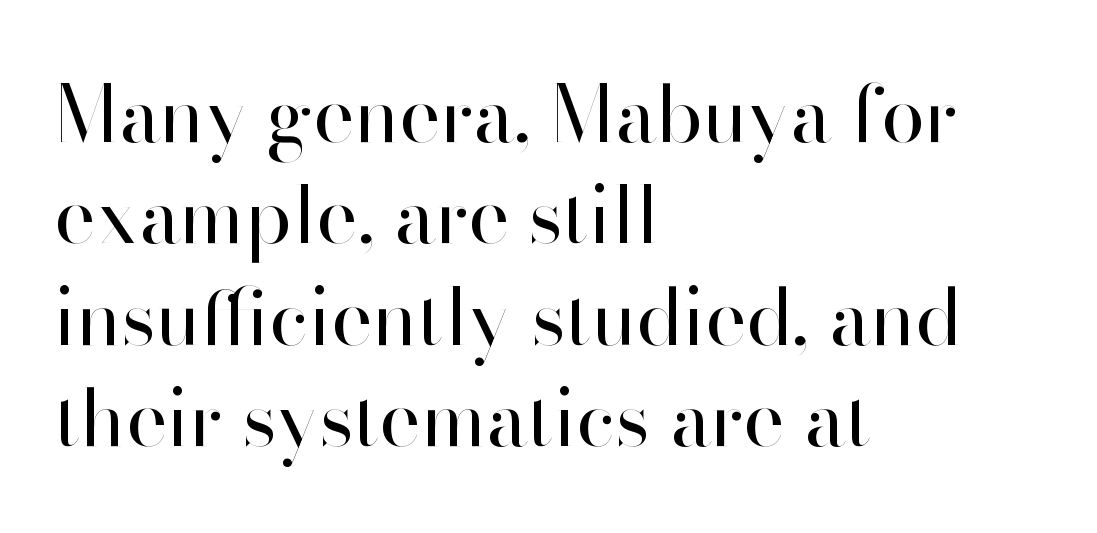
Q: Is the text bold? A: No.
Q: Is the text italic (slanted)? A: No, it is upright.
Q: Is the typeface a serif or a sans-serif typeface? A: Sans-serif.
Q: Is the text underlined? A: No.
Q: How is the paragraph aligned? A: Left-aligned.
Q: Is the spacing between letters normal or unusually wide? A: Normal.
Q: Is the spacing between lines tight, normal or loose? A: Normal.
Q: Width (condensed, normal, or wide)? A: Normal.
Q: Stroke contrast? A: High.
Q: x-height? A: Small.
Q: Monospaced? A: No.
